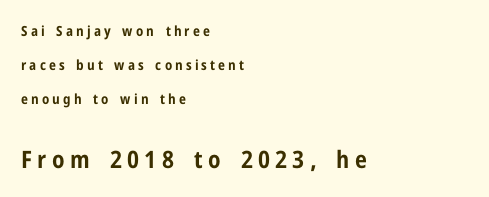
The image shows 24 px bold type, upright; set left-aligned, loose line spacing (2.44x), unusually wide letter spacing (+0.22 em), not underlined; the second (bottom) block is 1.71x larger.
